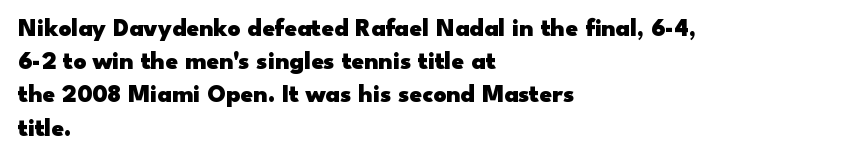
The image shows 25 px bold type, upright; set left-aligned, normal line spacing (1.33x), normal letter spacing, not underlined.
